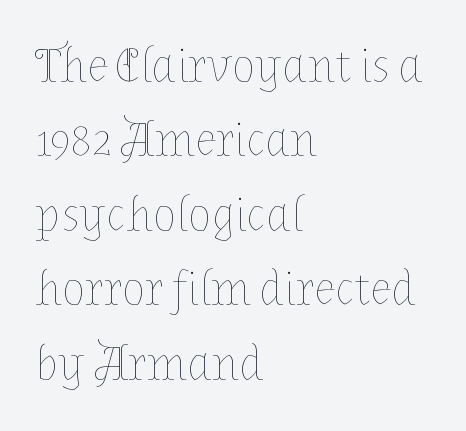
A typesetter would call this zero additional tracking. The space between consecutive lines is moderate. Descender tails drop into unmarked territory. You can tell it's not italic because the verticals are truly vertical.
